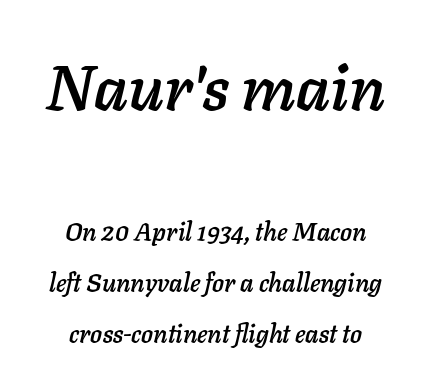
The image shows 63 px text type, italic (leaning right); set centered, loose line spacing (2.03x), normal letter spacing, not underlined; the first (top) block is 2.52x larger; low stroke contrast and a medium x-height.
